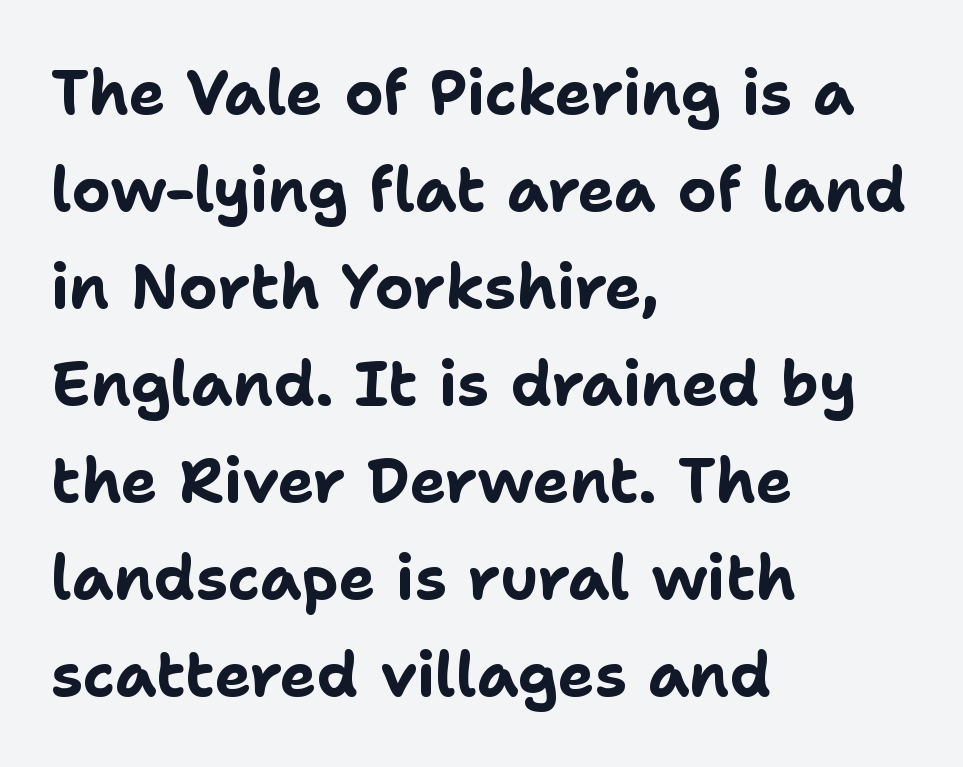
The image shows 61 px bold sans-serif type, upright; set left-aligned, normal line spacing (1.59x), normal letter spacing, not underlined; low stroke contrast and a medium x-height.
